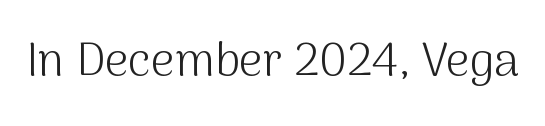
{"serif": "no", "italic": "no", "bold": "no", "weight": "light", "width": "normal", "stroke_contrast": "medium", "x_height": "medium", "monospaced": "no", "underline": "no", "letter_spacing": "normal", "letter_spacing_em": 0.0, "glyph_px": 46}
